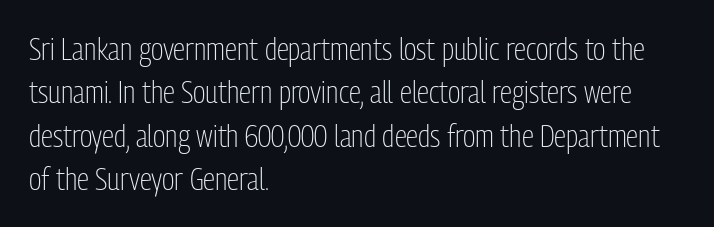
Q: Is the text bold? A: No.
Q: Is the text italic (slanted)? A: No, it is upright.
Q: Is the typeface a serif or a sans-serif typeface? A: Sans-serif.
Q: Is the text underlined? A: No.
Q: How is the paragraph aligned? A: Left-aligned.
Q: Is the spacing between letters normal or unusually wide? A: Normal.
Q: Is the spacing between lines tight, normal or loose? A: Normal.
Q: Width (condensed, normal, or wide)? A: Condensed.
Q: Stroke contrast? A: Low.
Q: x-height? A: Medium.
Q: Monospaced? A: No.
